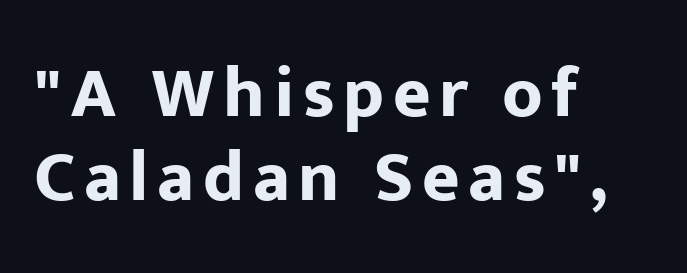
The image shows 72 px bold sans-serif type, upright; set left-aligned, line spacing 1.16x, not underlined; low stroke contrast and a medium x-height.
